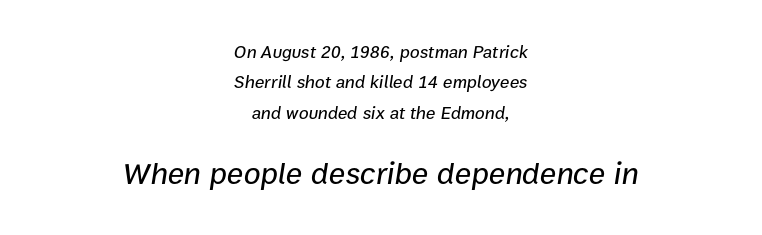
Q: Is the text italic (slanted)? A: Yes, it leans right by about 9 degrees.
Q: Is the text underlined? A: No.
Q: How is the paragraph aligned? A: Centered.
Q: Is the spacing between letters normal or unusually wide? A: Normal.
Q: Is the spacing between lines tight, normal or loose? A: Normal.
Q: Which block of text is set in a larger size, the first (top) or the second (bottom)? A: The second (bottom) one.
Q: Width (condensed, normal, or wide)? A: Normal.
Q: Stroke contrast? A: Low.
Q: x-height? A: Medium.
Q: Monospaced? A: No.
